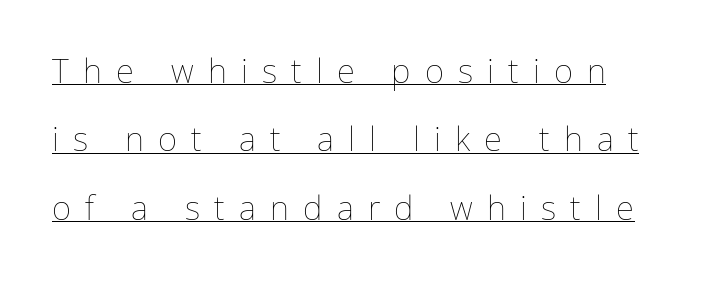
No heavy texture on the line: the type isn't bold. Loose tracking; the words dissolve into strings of separated letters. Interline gaps are noticeably wide in this sample. Does the lettering tilt? It doesn't — this is upright. Check the space under the baseline: a stroke is drawn there.
